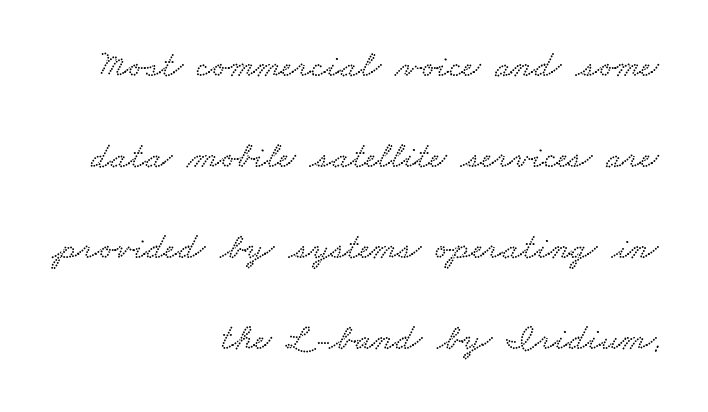
You could fit nearly another row in the gap between these rows. The line texture is even and compact thanks to regular tracking. The rendering anchors every line to the right-hand side. Proportional: the letters do not fall into vertical columns.
